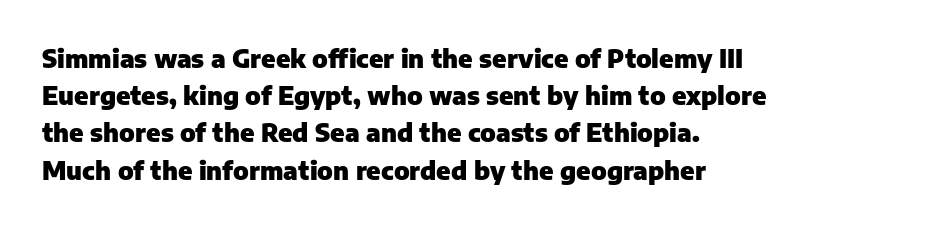
Q: Is the text bold? A: Yes.
Q: Is the text italic (slanted)? A: No, it is upright.
Q: Is the text underlined? A: No.
Q: How is the paragraph aligned? A: Left-aligned.
Q: Is the spacing between letters normal or unusually wide? A: Normal.
Q: Is the spacing between lines tight, normal or loose? A: Normal.
